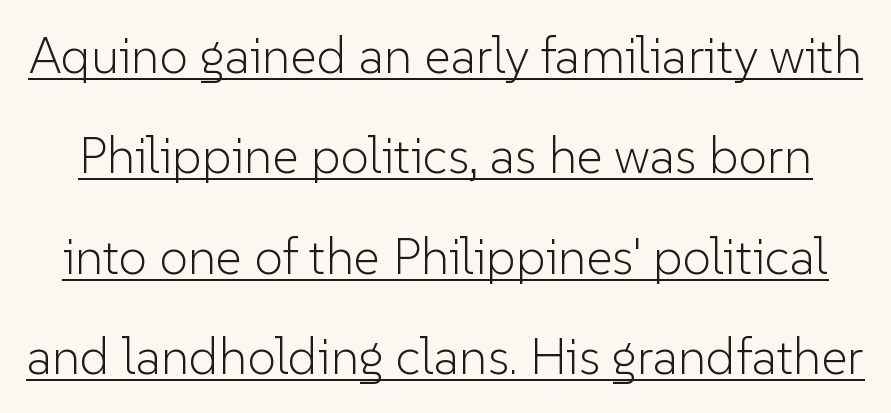
The image shows 51 px light sans-serif type, upright; set loose line spacing (1.97x), normal letter spacing, underlined; low stroke contrast and a medium x-height.
